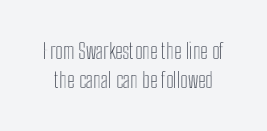
Honestly, the row spacing looks completely unremarkable. Nope, not italic — everything's standing straight. Compared with typical body copy, the letter spacing here is the same. Decoration check: the copy has no underline.
